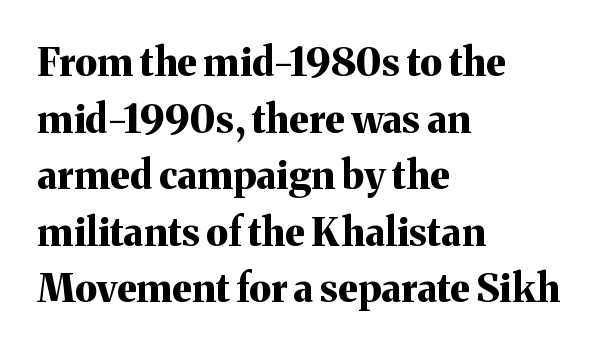
Spacing between characters is what you'd get straight out of the box. Is this a fixed-width face? No — the glyphs have proportional, varying widths. Is there any slant? The stems are plumb. Is this a sans? No — the strokes have serifs.
